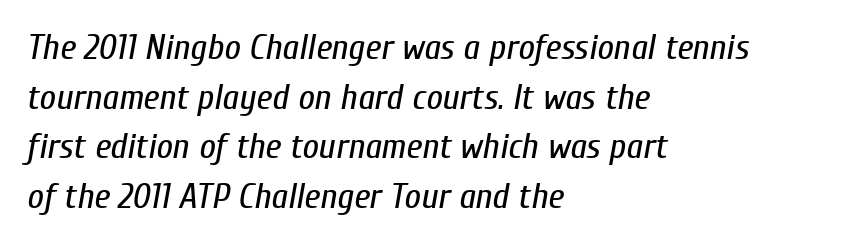
The image shows 36 px regular-weight, condensed type, italic (leaning right); set left-aligned, normal line spacing (1.38x), normal letter spacing, not underlined; low stroke contrast and a medium x-height.
